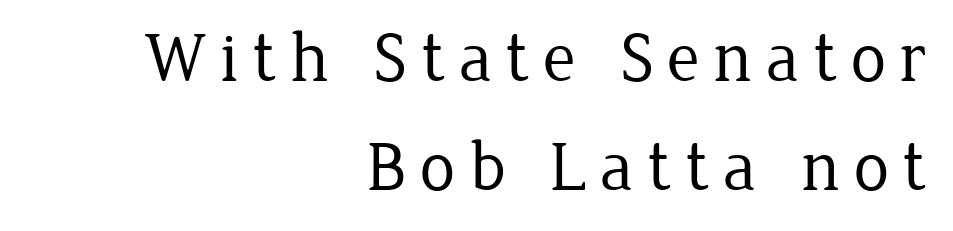
Line ends are locked; line starts wander. A clean baseline with only descenders dipping below it. The rendering uses natural spacing where letterforms have individual widths. The vertical gap from one line to the next is medium. A roman cut, with each character standing at attention.
